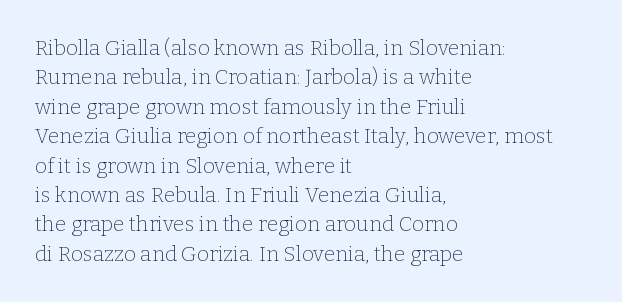
{"italic": "no", "bold": "no", "underline": "no", "align": "left", "line_spacing": "normal", "line_spacing_ratio": 1.4, "letter_spacing": "normal", "letter_spacing_em": 0.0, "glyph_px": 21}
